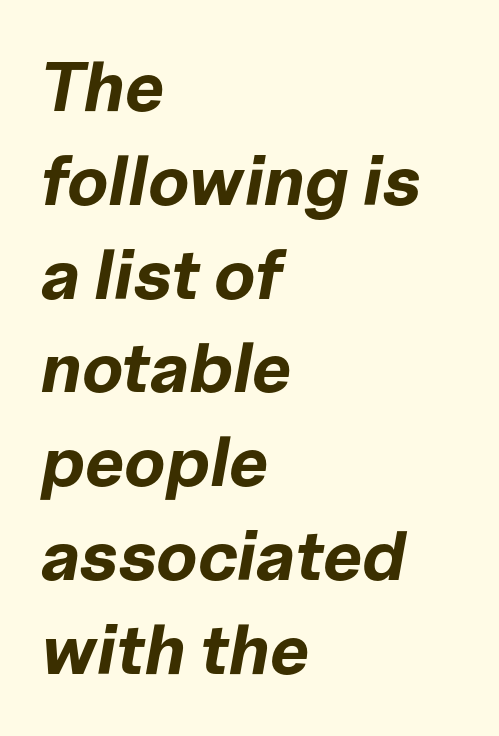
Notice how the stems are inclined rather than vertical — that's the hallmark of italics. A typesetter would call this proportional, since set widths differ per character. The line texture is even and compact thanks to regular tracking. Beneath every word, the page is bare. One-word summary of the alignment: left. What weight is shown? A full bold with thick strokes.
